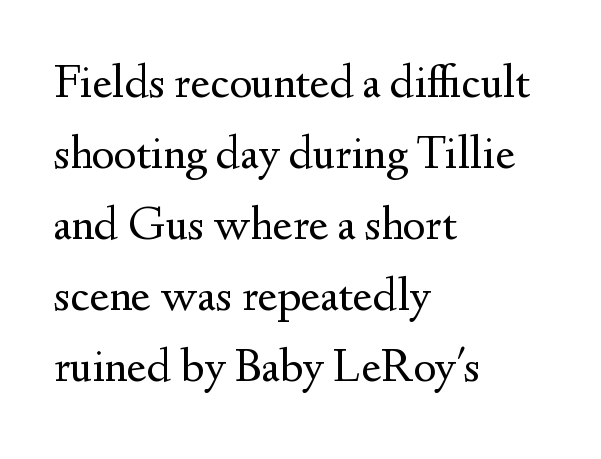
Stems here are at most as thick as an everyday book face. The font family rendered here belongs to the serif group. Upright lettering throughout. The compositor pushed each line to the left boundary. Leading matches the norm, producing a regular column.
